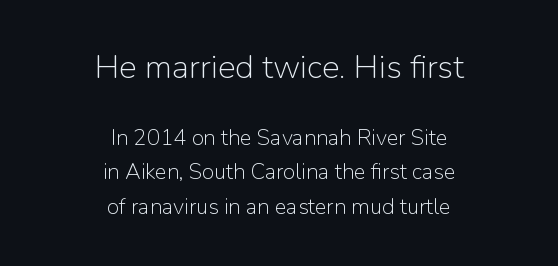
Q: Is the text bold? A: No.
Q: Is the text italic (slanted)? A: No, it is upright.
Q: Is the typeface a serif or a sans-serif typeface? A: Sans-serif.
Q: Is the text underlined? A: No.
Q: How is the paragraph aligned? A: Centered.
Q: Is the spacing between letters normal or unusually wide? A: Normal.
Q: Is the spacing between lines tight, normal or loose? A: Normal.
Q: Which block of text is set in a larger size, the first (top) or the second (bottom)? A: The first (top) one.
Q: Width (condensed, normal, or wide)? A: Normal.
Q: Stroke contrast? A: Low.
Q: x-height? A: Medium.
Q: Monospaced? A: No.
